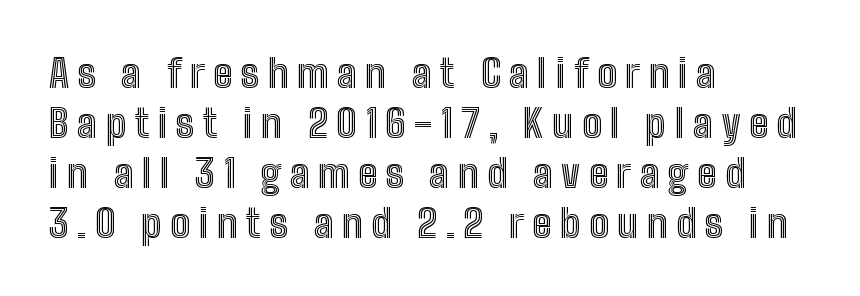
{"italic": "no", "width": "condensed", "x_height": "medium", "monospaced": "no", "underline": "no", "align": "left", "line_spacing": "normal", "line_spacing_ratio": 1.28, "letter_spacing": "wide", "letter_spacing_em": 0.22, "glyph_px": 39}
